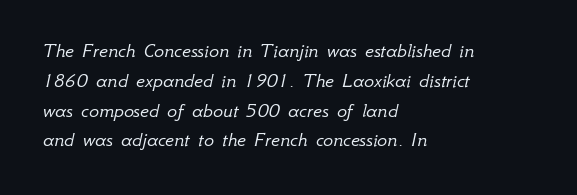
{"italic": "yes", "lean": "right", "slant_degrees": 12, "bold": "no", "underline": "no", "align": "left", "line_spacing": "normal", "line_spacing_ratio": 1.42, "letter_spacing": "normal", "letter_spacing_em": 0.0, "glyph_px": 21}
